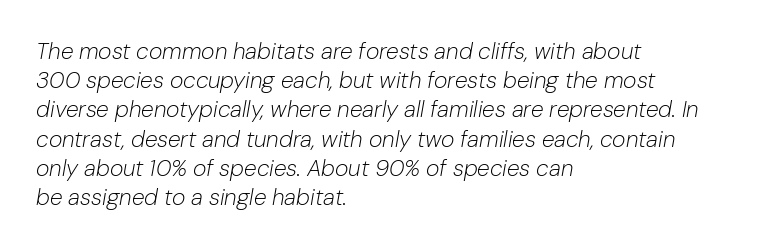
A classic flush-left, rag-right setting is used for this passage. Students, observe: this is what conventionally led text looks like. Quick note: underline off. There is no visible air inserted between adjacent glyphs. Bold? No — there's no thickening of the strokes.
